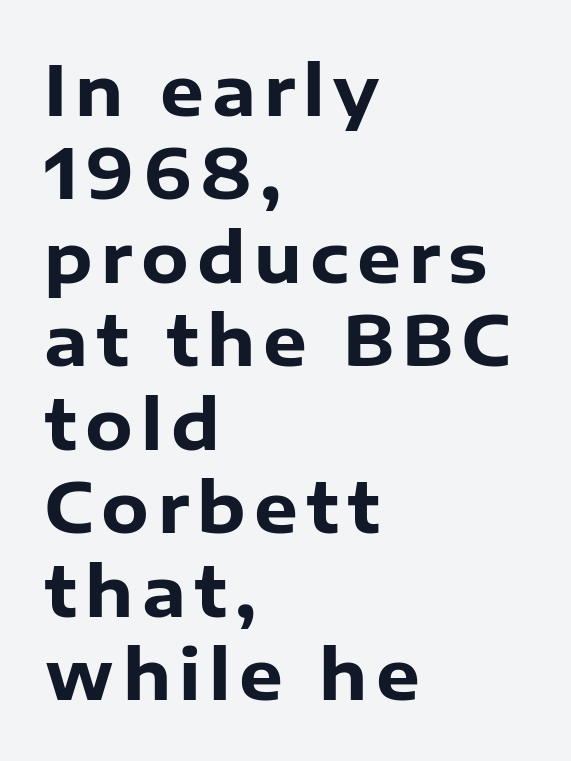
{"serif": "no", "italic": "no", "bold": "yes", "weight": "heavy", "width": "normal", "stroke_contrast": "low", "x_height": "medium", "monospaced": "no", "underline": "no", "align": "left", "line_spacing_ratio": 1.21, "glyph_px": 69}
